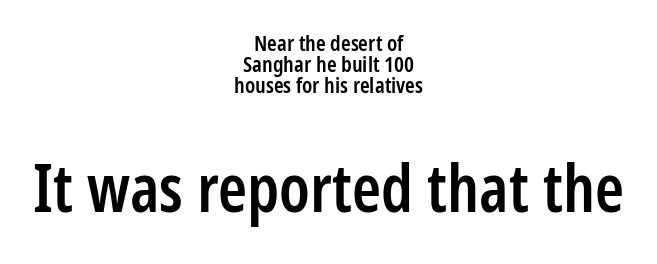
The letterforms sit shoulder to shoulder at normal distance. The line-height multiplier appears low, near solid setting. If you folded the block vertically in half, each line would mirror itself in length. A typesetter would call this proportional, since set widths differ per character. A semibold gives these letters moderate extra thickness, short of bold.
